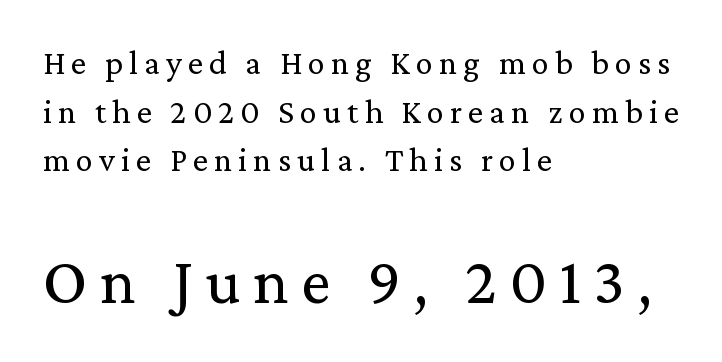
Q: Is the text bold? A: No.
Q: Is the text italic (slanted)? A: No, it is upright.
Q: Is the typeface a serif or a sans-serif typeface? A: Serif.
Q: Is the text underlined? A: No.
Q: How is the paragraph aligned? A: Left-aligned.
Q: Is the spacing between lines tight, normal or loose? A: Normal.
Q: Which block of text is set in a larger size, the first (top) or the second (bottom)? A: The second (bottom) one.
Q: Width (condensed, normal, or wide)? A: Normal.
Q: Stroke contrast? A: Medium.
Q: x-height? A: Medium.
Q: Monospaced? A: No.
